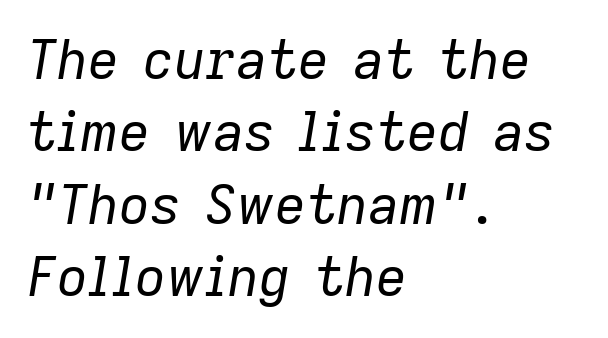
Q: Is the text bold? A: No.
Q: Is the text italic (slanted)? A: Yes, it leans right by about 9 degrees.
Q: Is the text underlined? A: No.
Q: How is the paragraph aligned? A: Left-aligned.
Q: Is the spacing between letters normal or unusually wide? A: Normal.
Q: Is the spacing between lines tight, normal or loose? A: Normal.
Q: Width (condensed, normal, or wide)? A: Normal.
Q: Stroke contrast? A: Low.
Q: x-height? A: Medium.
Q: Monospaced? A: No.
